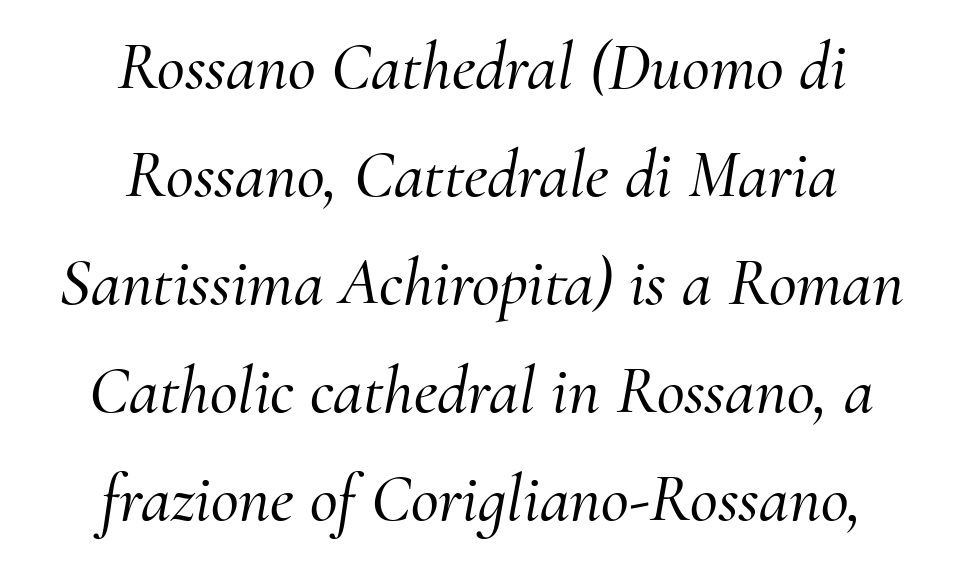
The image shows 68 px serif type, italic (leaning right); set centered, normal line spacing (1.59x), normal letter spacing, not underlined; medium stroke contrast and a small x-height.
